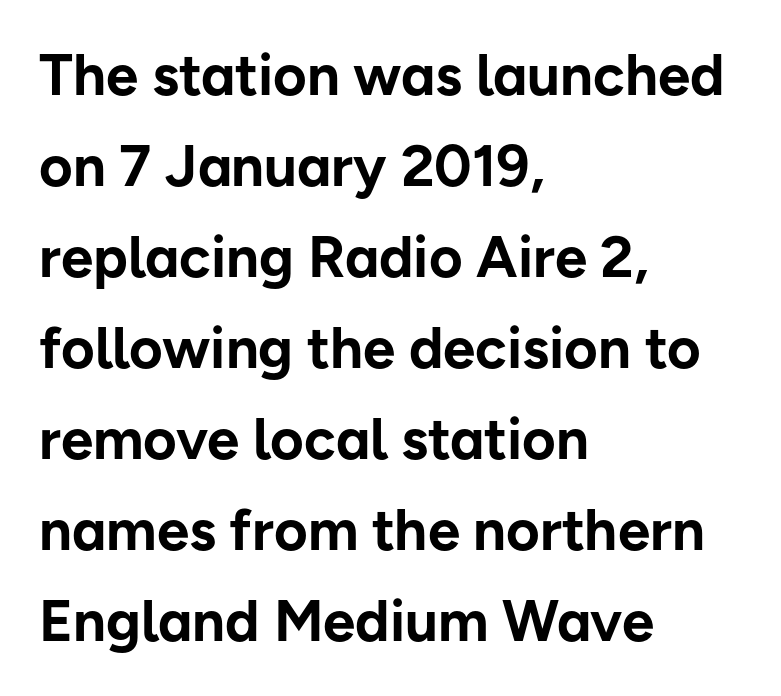
Baseline-to-baseline distance is the conventional proportion of letter height. Tall strokes in this sample are plumb rather than angled. The typeface chosen for these lines omits serifs. Standard letterfit; no display-style spreading of the glyphs. The face used here is proportionally spaced, like ordinary book or web type.
